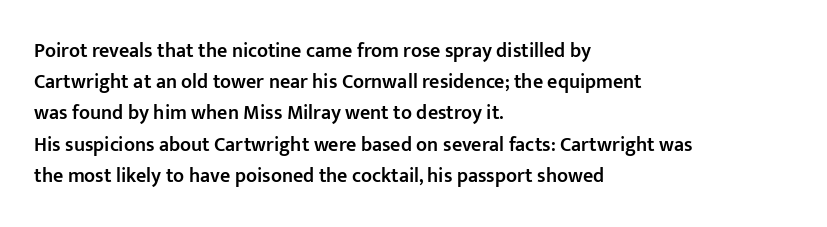
The image shows 20 px text type, upright; set left-aligned, normal line spacing (1.56x), normal letter spacing, not underlined.
